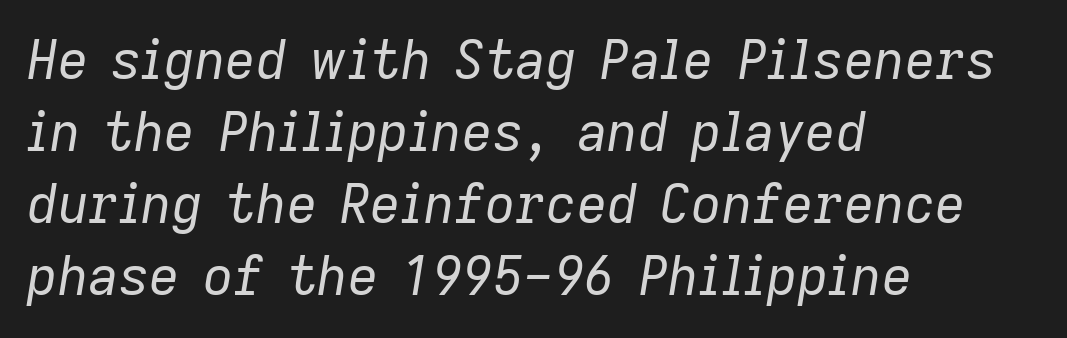
Q: Is the text bold? A: No.
Q: Is the text italic (slanted)? A: Yes, it leans right by about 9 degrees.
Q: Is the text underlined? A: No.
Q: How is the paragraph aligned? A: Left-aligned.
Q: Is the spacing between letters normal or unusually wide? A: Normal.
Q: Is the spacing between lines tight, normal or loose? A: Normal.
Q: Width (condensed, normal, or wide)? A: Normal.
Q: Stroke contrast? A: Low.
Q: x-height? A: Medium.
Q: Monospaced? A: No.
